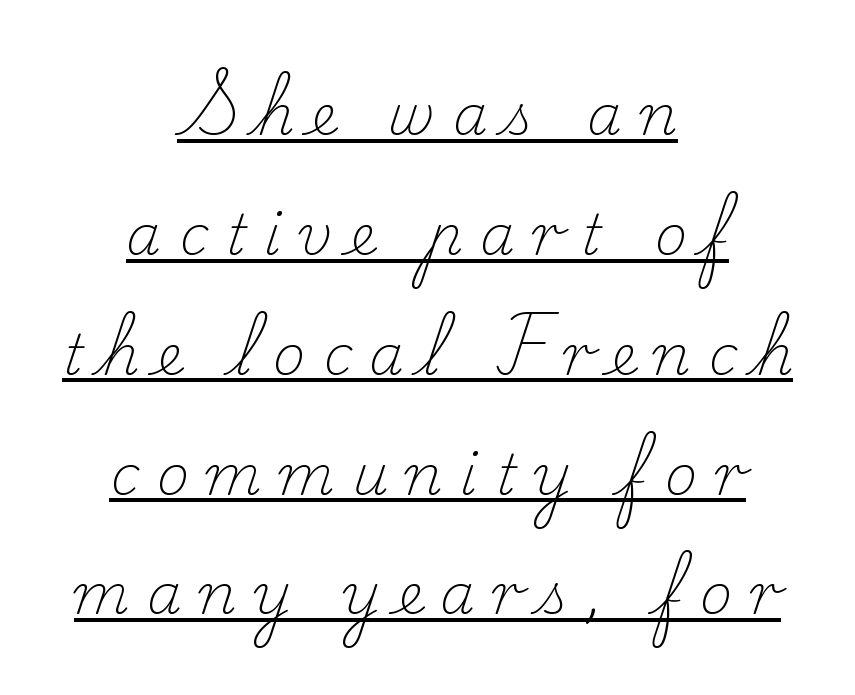
{"serif": "yes", "bold": "no", "weight": "light", "width": "normal", "stroke_contrast": "low", "x_height": "small", "monospaced": "no", "underline": "yes", "align": "center", "line_spacing": "loose", "line_spacing_ratio": 2.14, "letter_spacing": "wide", "letter_spacing_em": 0.31, "glyph_px": 56}
